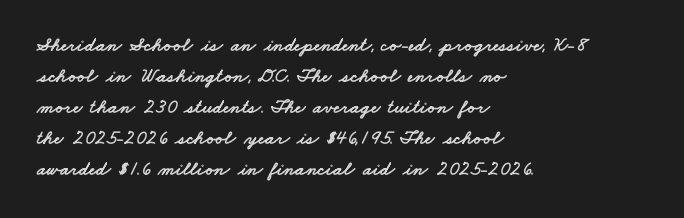
Q: Is the text underlined? A: No.
Q: How is the paragraph aligned? A: Left-aligned.
Q: Is the spacing between letters normal or unusually wide? A: Normal.
Q: Is the spacing between lines tight, normal or loose? A: Normal.
